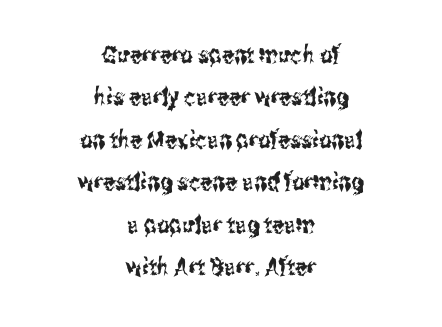
The image shows 24 px text type, upright; set centered, line spacing 1.77x, normal letter spacing, not underlined.
